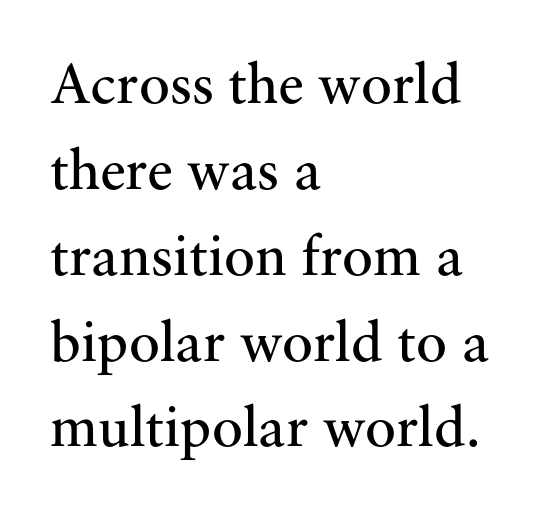
This sample uses an upright cut, with every glyph sitting square on the baseline. Note the varied advance widths — an 'i' is clearly narrower than an 'm'. Unmarked baselines from the first word to the last. Weight: not bold — regular or lighter.
